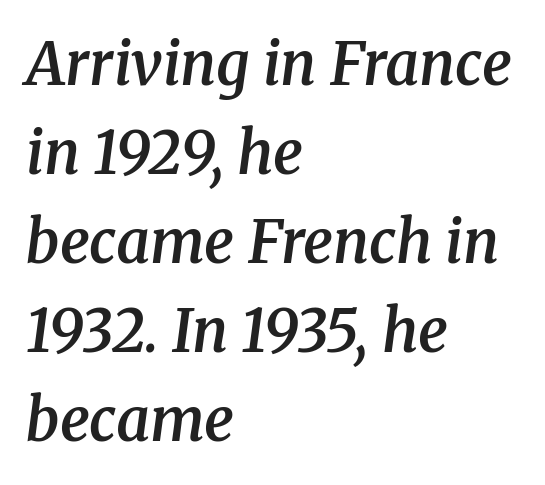
Normally led — the rows are evenly, conventionally spaced. In terms of posture, this sample is oblique. Letter spacing: default. Descender tails drop into unmarked territory. Left-aligned paragraph, ragged on the right.
